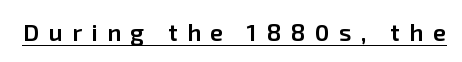
The image shows 24 px text type, upright; set unusually wide letter spacing (+0.39 em), underlined.
